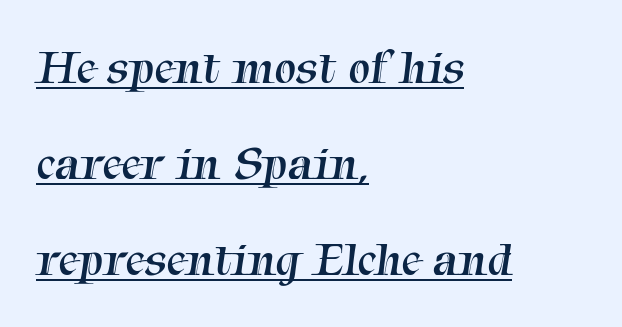
{"serif": "yes", "bold": "no", "weight": "regular", "width": "normal", "stroke_contrast": "medium", "x_height": "medium", "monospaced": "no", "underline": "yes", "align": "left", "line_spacing": "loose", "line_spacing_ratio": 1.96, "letter_spacing": "normal", "letter_spacing_em": 0.0, "glyph_px": 49}
